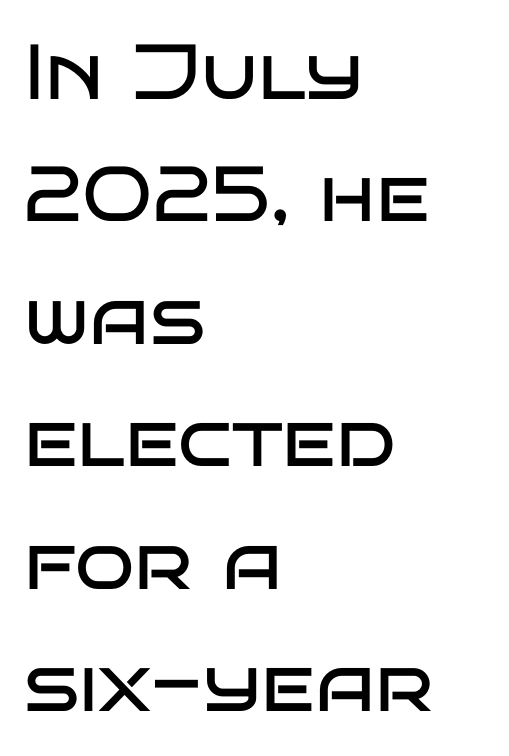
The image shows 78 px regular-weight, wide sans-serif type, upright; set left-aligned, normal line spacing (1.57x), normal letter spacing, not underlined; low stroke contrast and a large x-height.
